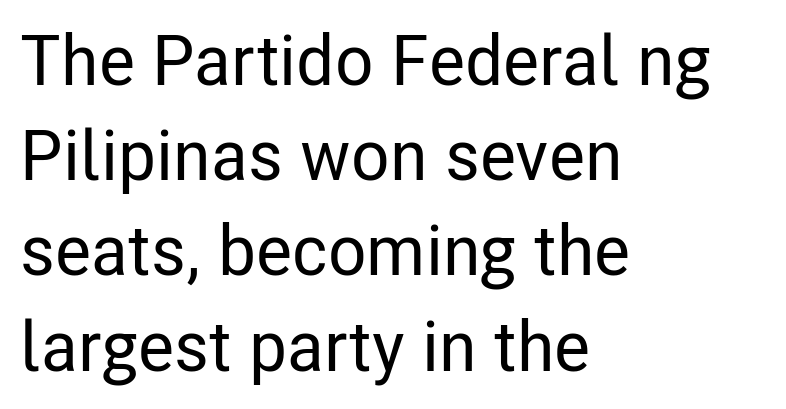
{"serif": "no", "italic": "no", "width": "condensed", "stroke_contrast": "low", "x_height": "medium", "monospaced": "no", "underline": "no", "align": "left", "line_spacing": "normal", "line_spacing_ratio": 1.36, "letter_spacing": "normal", "letter_spacing_em": 0.0, "glyph_px": 70}
